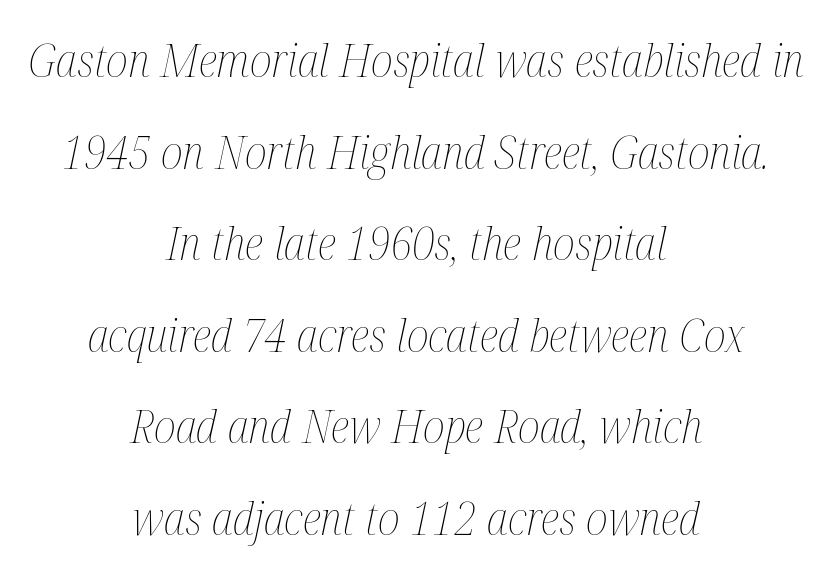
Looking at the ascenders, they clearly lean. The letterforms sit at book weight or below. The face used here is proportionally spaced, like ordinary book or web type. Unmarked baselines from the first word to the last. One glance says open: line gaps are wider than usual.
